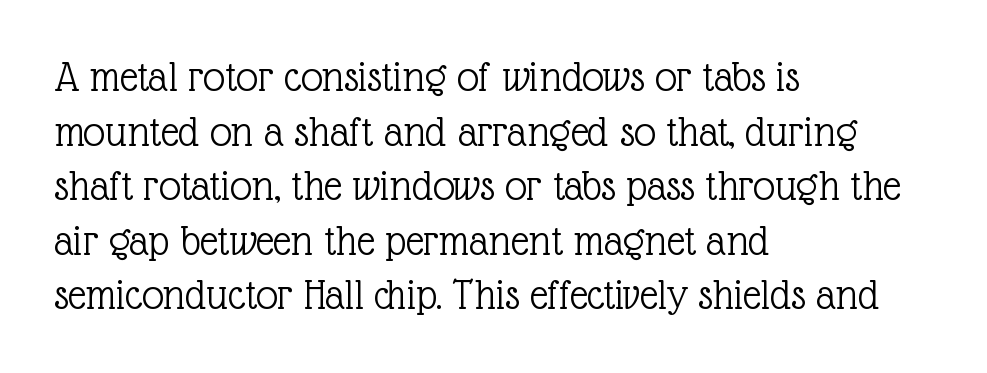
Nobody touched the tracking dial on this one. The weight would be labelled regular, book, light, or lighter still. Casual observation: everything's shoved over to the left. A typesetter would call this proportional, since set widths differ per character. The type sits square on the baseline with zero lean.
